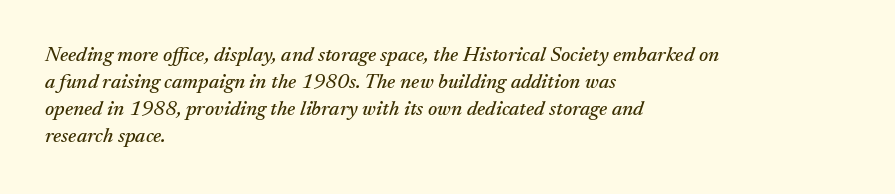
Words float on clear page, feet unadorned. When letters slant like this, we call the style italic. Reading down the column, the eye jumps a familiar distance to each next line. Caption: multi-line text, flush left, ragged right. The tracking reads as untouched default to a designer's eye.
